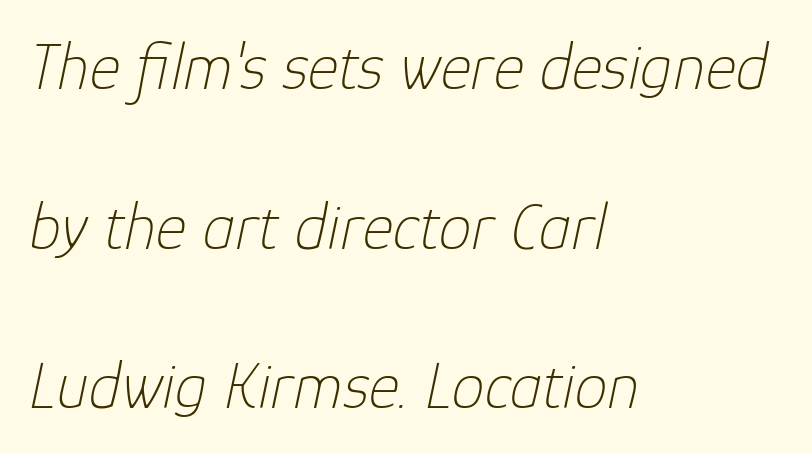
Inter-character spacing is left at the font's built-in metrics. Words float on clear page, feet unadorned. Loosely led — the rows are spread out. The font is comparable to plain body text, perhaps lighter.
